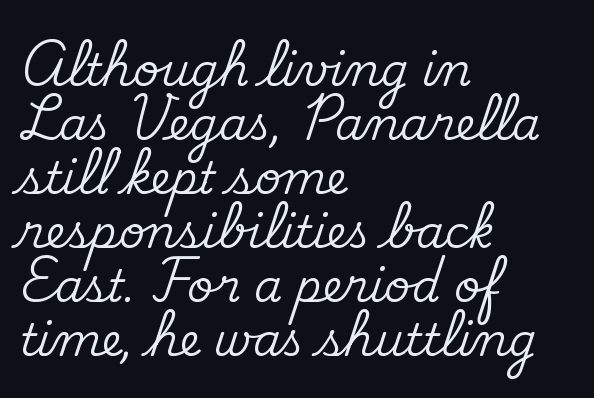
The image shows 45 px text type; set left-aligned, line spacing 1.2x, normal letter spacing, not underlined; medium stroke contrast and a small x-height.
